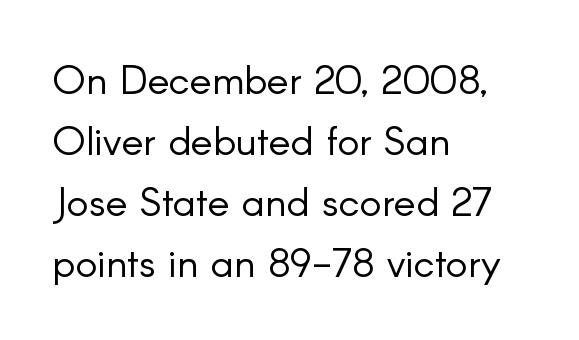
The image shows 41 px light sans-serif type, upright; set left-aligned, normal line spacing (1.49x), normal letter spacing, not underlined; low stroke contrast and a small x-height.
